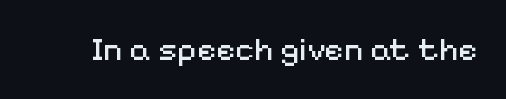
Q: Is the text bold? A: No.
Q: Is the text italic (slanted)? A: No, it is upright.
Q: Is the typeface a serif or a sans-serif typeface? A: Sans-serif.
Q: Is the text underlined? A: No.
Q: Is the spacing between letters normal or unusually wide? A: Normal.
Q: Width (condensed, normal, or wide)? A: Normal.
Q: Stroke contrast? A: Medium.
Q: x-height? A: Medium.
Q: Monospaced? A: No.
